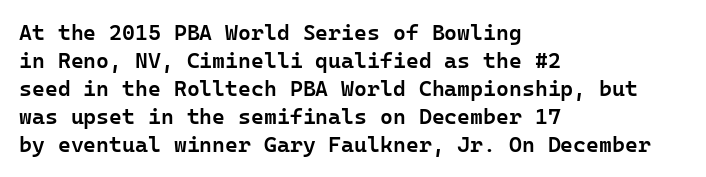
Regular leading. Is there any slant? The stems are plumb. You could call the tracking neutral — neither tight nor loose. A bare baseline throughout the passage.
